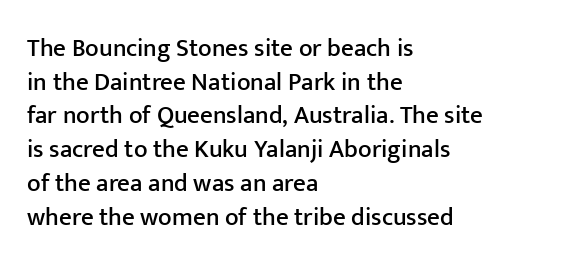
Caption: multi-line text, flush left, ragged right. The font's upright variant was chosen for this text. What stands out about the letter spacing? Nothing — it is the standard amount. Has an underline been added? It has not. This block has exactly the height ordinary leading produces.
